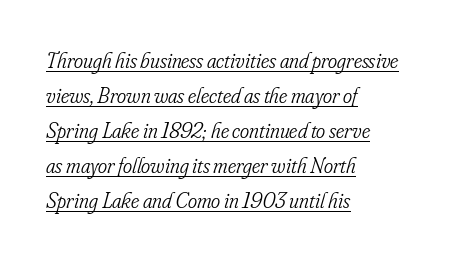
How are the letters spaced? Ordinarily, with no added tracking. Emphasis-style slanted type is in use. These lines sit exactly where default settings would place them. This is not heavy type; no bold has been used.
